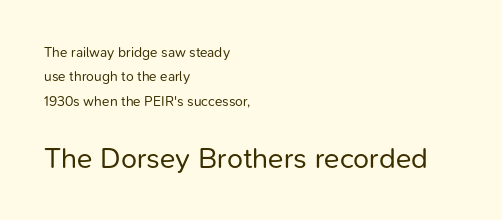
{"serif": "no", "italic": "no", "bold": "no", "weight": "regular", "width": "normal", "stroke_contrast": "low", "x_height": "medium", "monospaced": "no", "underline": "no", "align": "left", "line_spacing_ratio": 1.75, "letter_spacing": "normal", "letter_spacing_em": 0.0, "larger_block": "second", "size_ratio": 2.07, "glyph_px": 29}
